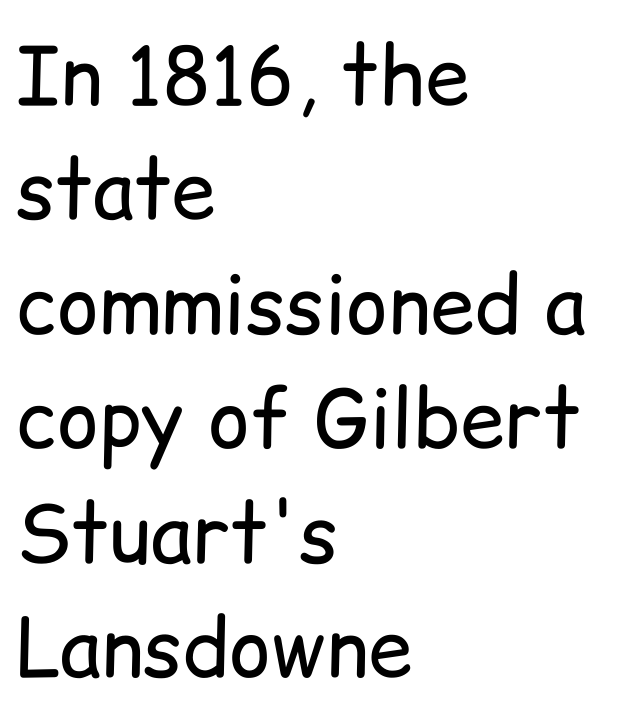
Q: Is the text bold? A: No.
Q: Is the text italic (slanted)? A: No, it is upright.
Q: Is the typeface a serif or a sans-serif typeface? A: Sans-serif.
Q: Is the text underlined? A: No.
Q: How is the paragraph aligned? A: Left-aligned.
Q: Is the spacing between letters normal or unusually wide? A: Normal.
Q: Is the spacing between lines tight, normal or loose? A: Normal.
Q: Width (condensed, normal, or wide)? A: Normal.
Q: Stroke contrast? A: Low.
Q: x-height? A: Medium.
Q: Monospaced? A: No.
